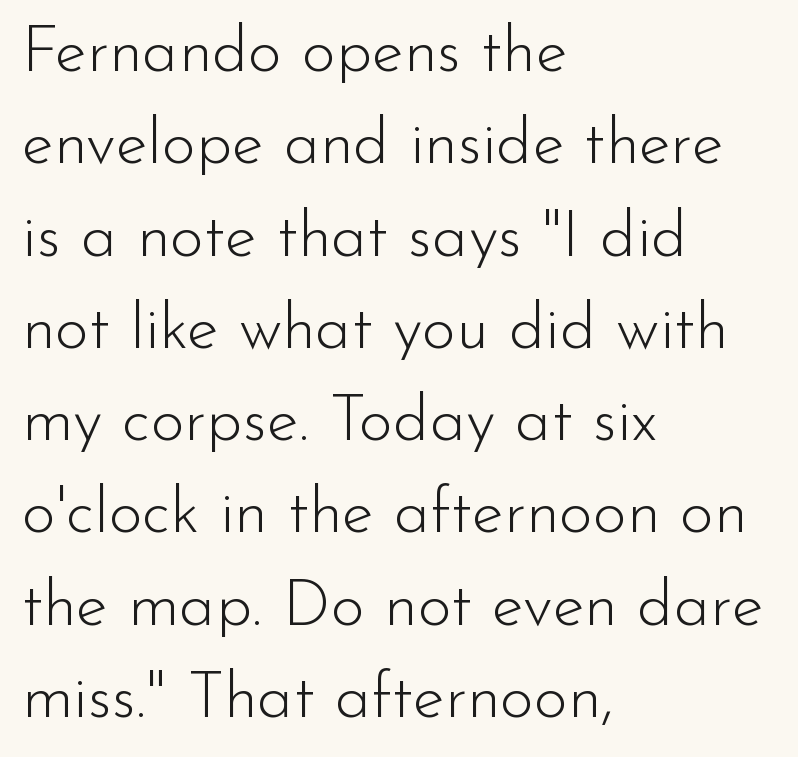
The image shows 65 px light sans-serif type, upright; set left-aligned, normal line spacing (1.42x), normal letter spacing, not underlined; low stroke contrast and a small x-height.
